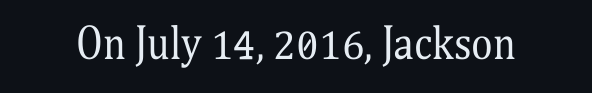
The image shows 41 px regular-weight, condensed serif type, upright; set normal letter spacing, not underlined; medium stroke contrast and a medium x-height.
